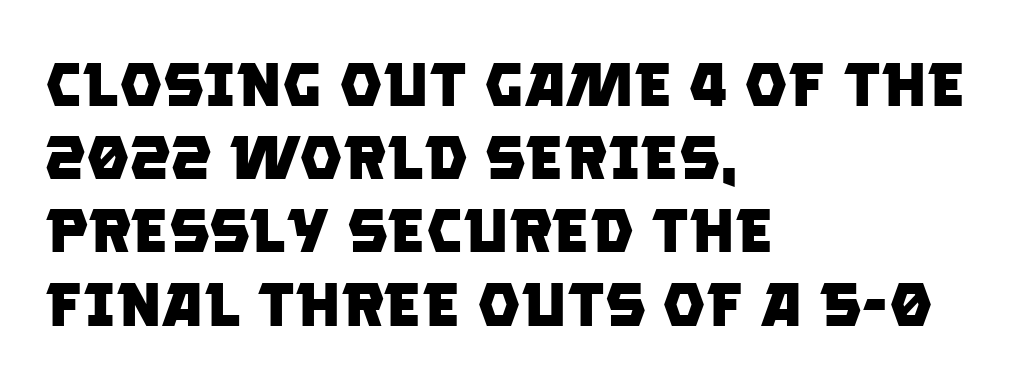
The image shows 61 px heavy sans-serif type; set left-aligned, line spacing 1.2x, normal letter spacing, not underlined; low stroke contrast and a large x-height.
